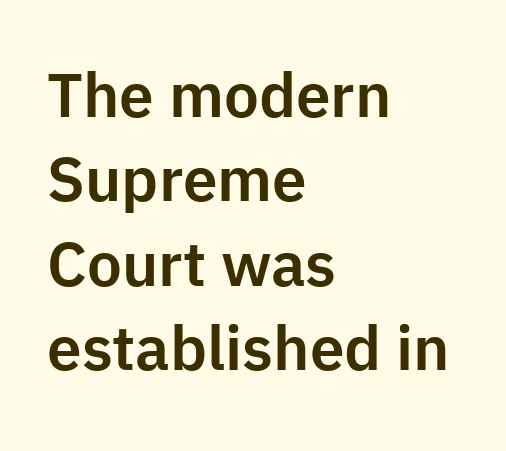
Honestly, the letter spacing is just normal — you wouldn't notice it. The font family rendered here belongs to the sans-serif group. Has an underline been added? It has not. Upright lettering throughout. The block of text has a typical density, with ordinary space between rows. These lines are rendered in a variable-pitch font.
